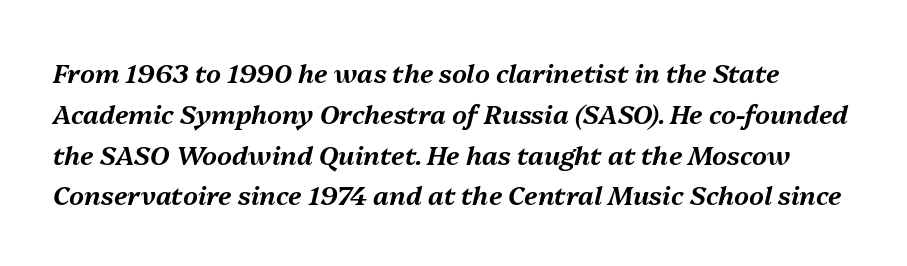
{"italic": "yes", "lean": "right", "slant_degrees": 13, "underline": "no", "line_spacing": "normal", "line_spacing_ratio": 1.57, "letter_spacing": "normal", "letter_spacing_em": 0.0, "glyph_px": 26}
